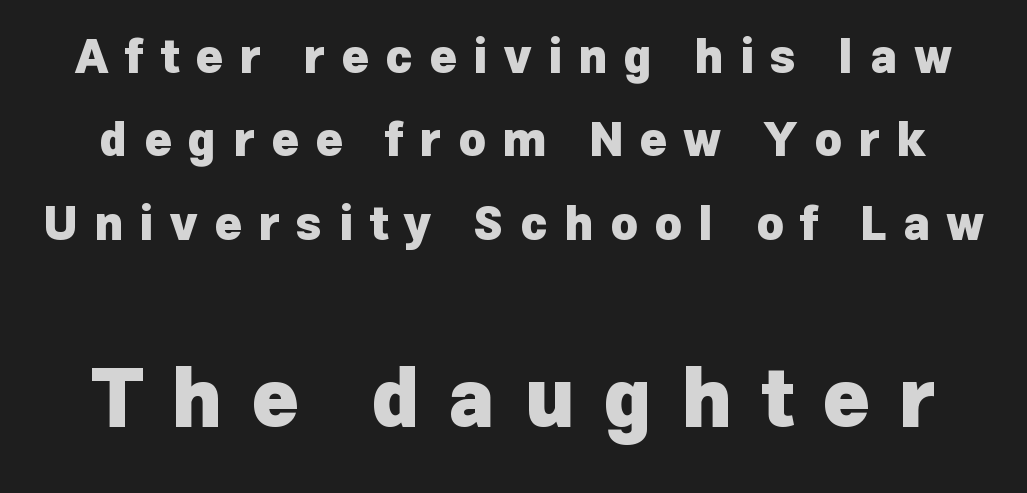
Rendered with straight, roman letterforms. Think of a printed novel: that variable character pitch is what you see here. No feet cap the strokes, marking this as sans-serif type. Does extra space separate the letters? Yes, quite a lot of it. Does the weight exceed regular? Yes, all the way to bold. Letters rest on an invisible, unmarked baseline.
